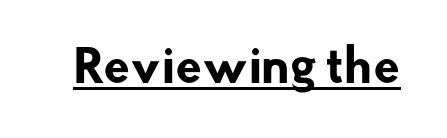
Q: Is the text bold? A: Yes.
Q: Is the typeface a serif or a sans-serif typeface? A: Sans-serif.
Q: Is the text underlined? A: Yes.
Q: Is the spacing between letters normal or unusually wide? A: Normal.
Q: Width (condensed, normal, or wide)? A: Normal.
Q: Stroke contrast? A: Low.
Q: x-height? A: Small.
Q: Monospaced? A: No.
